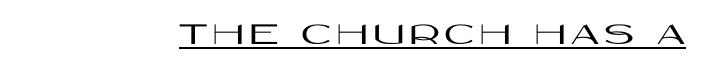
The image shows 33 px wide sans-serif type, upright; set underlined; high stroke contrast and a large x-height.
